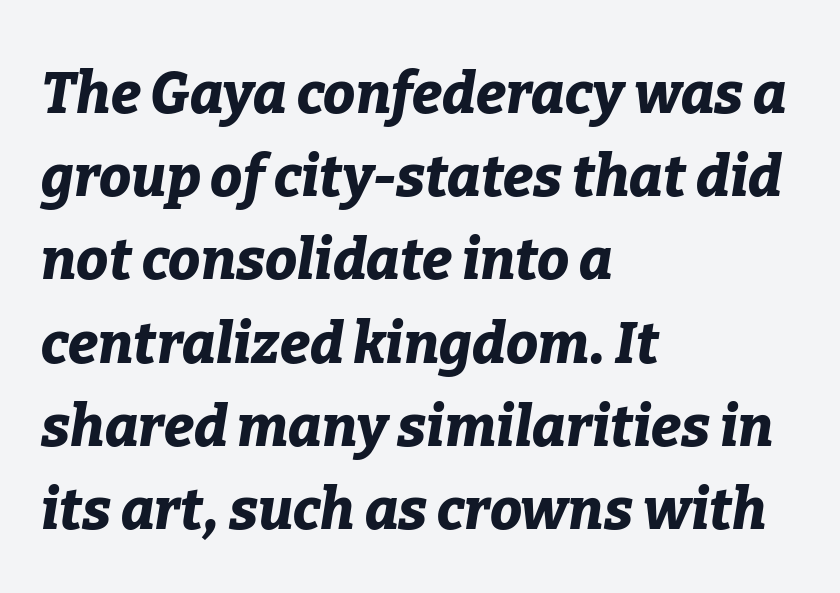
{"italic": "yes", "lean": "right", "slant_degrees": 9, "bold": "yes", "weight": "bold", "width": "normal", "stroke_contrast": "low", "x_height": "medium", "monospaced": "no", "underline": "no", "align": "left", "line_spacing": "normal", "line_spacing_ratio": 1.46, "letter_spacing": "normal", "letter_spacing_em": 0.0, "glyph_px": 57}
